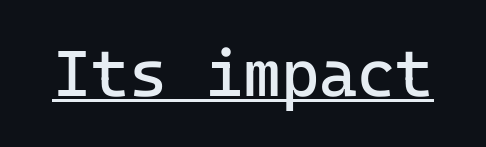
The image shows 65 px regular-weight sans-serif type, upright; set normal letter spacing, underlined; low stroke contrast and a medium x-height.
